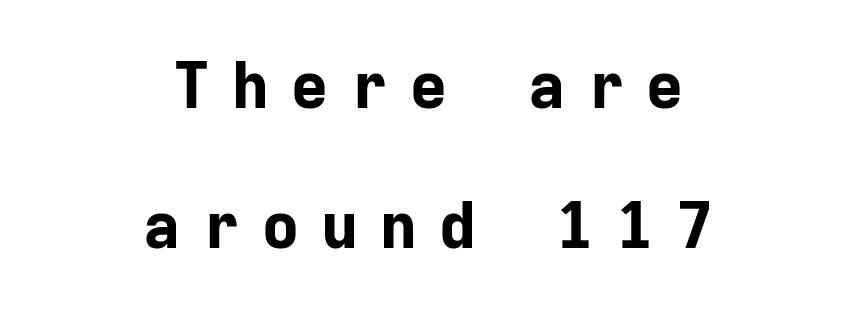
Q: Is the text bold? A: Yes.
Q: Is the text italic (slanted)? A: No, it is upright.
Q: Is the typeface a serif or a sans-serif typeface? A: Sans-serif.
Q: Is the text underlined? A: No.
Q: How is the paragraph aligned? A: Centered.
Q: Is the spacing between letters normal or unusually wide? A: Unusually wide.
Q: Is the spacing between lines tight, normal or loose? A: Loose.
Q: Width (condensed, normal, or wide)? A: Normal.
Q: Stroke contrast? A: Low.
Q: x-height? A: Medium.
Q: Monospaced? A: Yes.
